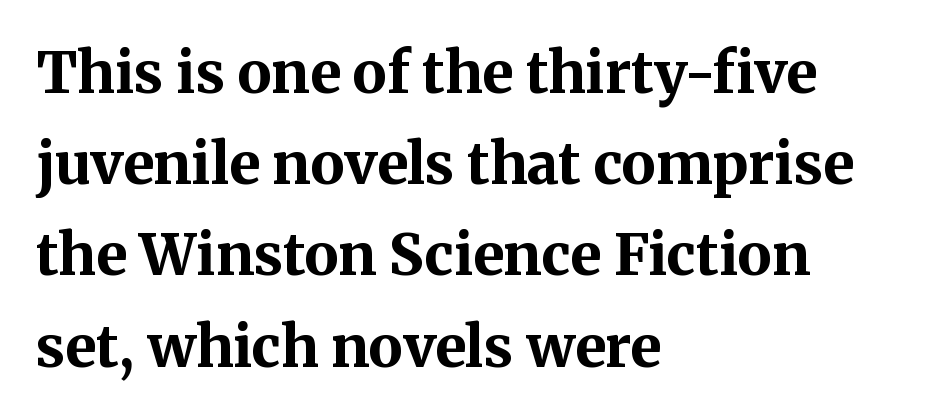
{"serif": "yes", "italic": "no", "bold": "yes", "weight": "bold", "width": "normal", "stroke_contrast": "medium", "x_height": "medium", "monospaced": "no", "underline": "no", "align": "left", "line_spacing": "normal", "line_spacing_ratio": 1.6, "letter_spacing": "normal", "letter_spacing_em": 0.0, "glyph_px": 57}
